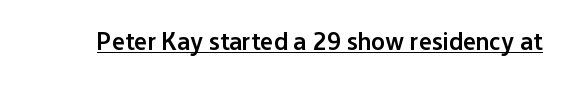
The letters sit at their default tracking, neither squeezed nor spread. On the weight axis this lands at semibold, roughly 600. Somebody hit Ctrl+U on this one — the words are underlined. In terms of posture, this sample is upright.
